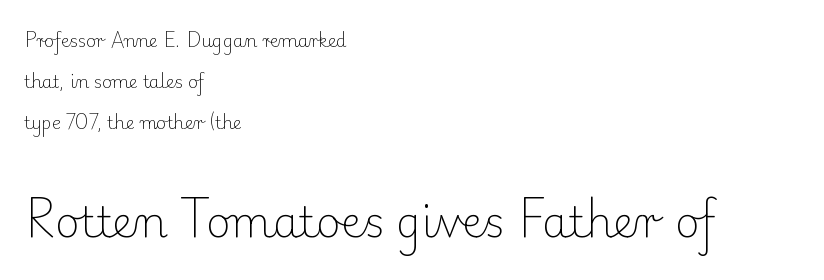
The image shows 42 px light serif type, upright; set left-aligned, loose line spacing (2.4x), normal letter spacing, not underlined; the second (bottom) block is 2.47x larger; low stroke contrast and a small x-height.
